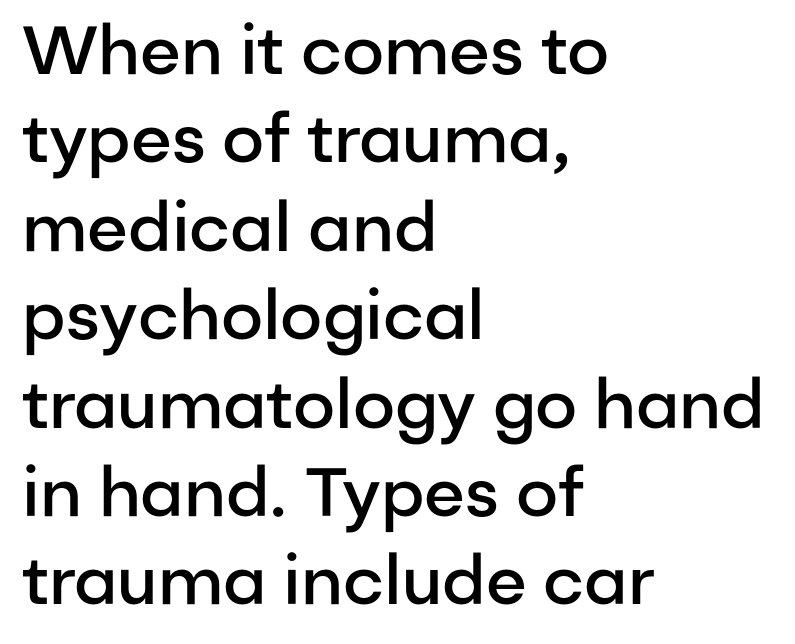
The image shows 68 px semibold sans-serif type, upright; set left-aligned, normal line spacing (1.3x), normal letter spacing, not underlined; low stroke contrast and a medium x-height.
